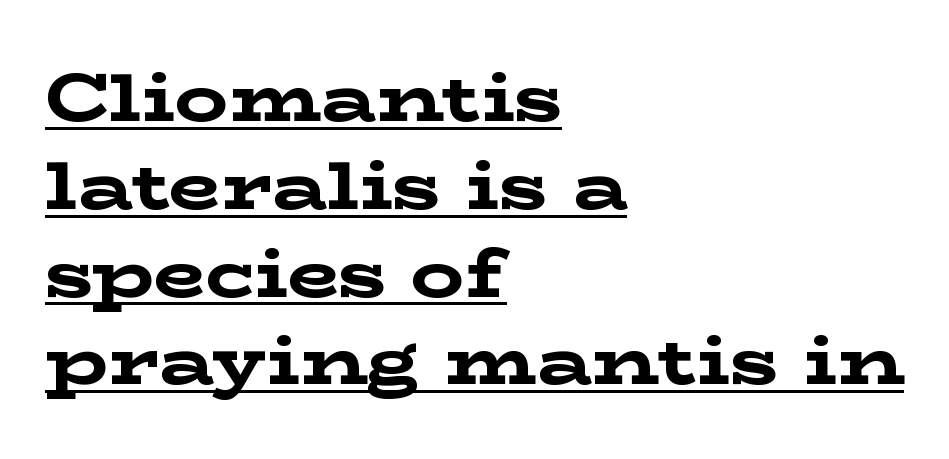
Q: Is the text bold? A: Yes.
Q: Is the text italic (slanted)? A: No, it is upright.
Q: Is the typeface a serif or a sans-serif typeface? A: Serif.
Q: Is the text underlined? A: Yes.
Q: How is the paragraph aligned? A: Left-aligned.
Q: Is the spacing between letters normal or unusually wide? A: Normal.
Q: Is the spacing between lines tight, normal or loose? A: Normal.
Q: Width (condensed, normal, or wide)? A: Wide.
Q: Stroke contrast? A: Low.
Q: x-height? A: Medium.
Q: Monospaced? A: No.
